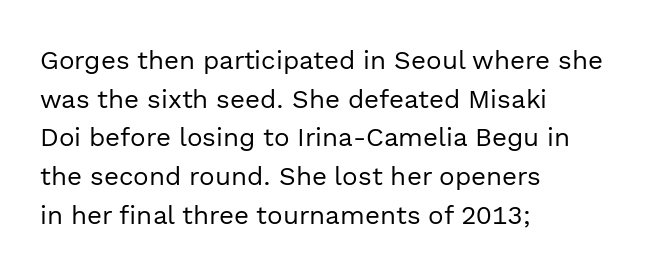
{"italic": "no", "bold": "no", "underline": "no", "align": "left", "line_spacing": "normal", "line_spacing_ratio": 1.49, "letter_spacing": "normal", "letter_spacing_em": 0.0, "glyph_px": 26}
